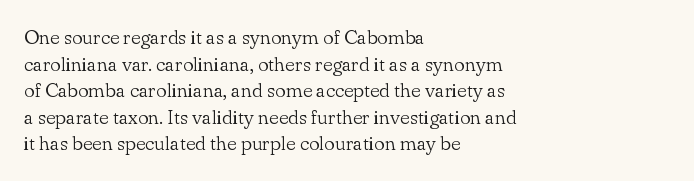
{"italic": "no", "bold": "no", "underline": "no", "align": "left", "line_spacing": "normal", "line_spacing_ratio": 1.33, "letter_spacing": "normal", "letter_spacing_em": 0.0, "glyph_px": 20}
